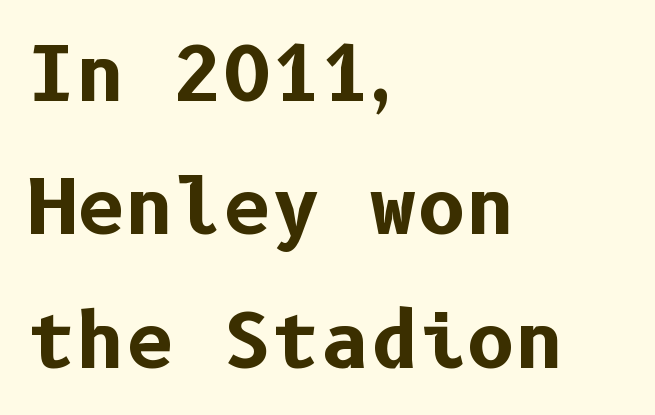
The image shows 75 px bold sans-serif type, upright; set left-aligned, line spacing 1.78x, normal letter spacing, not underlined; low stroke contrast and a medium x-height.
